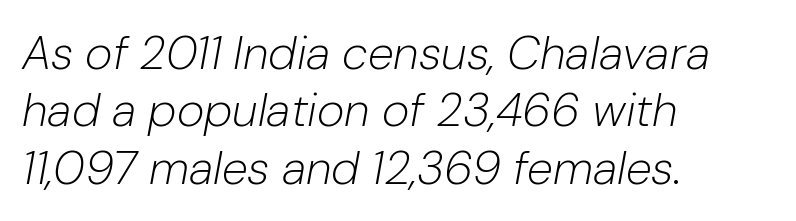
Q: Is the text bold? A: No.
Q: Is the text italic (slanted)? A: Yes, it leans right by about 10 degrees.
Q: Is the text underlined? A: No.
Q: How is the paragraph aligned? A: Left-aligned.
Q: Is the spacing between letters normal or unusually wide? A: Normal.
Q: Width (condensed, normal, or wide)? A: Normal.
Q: Stroke contrast? A: Low.
Q: x-height? A: Medium.
Q: Monospaced? A: No.
